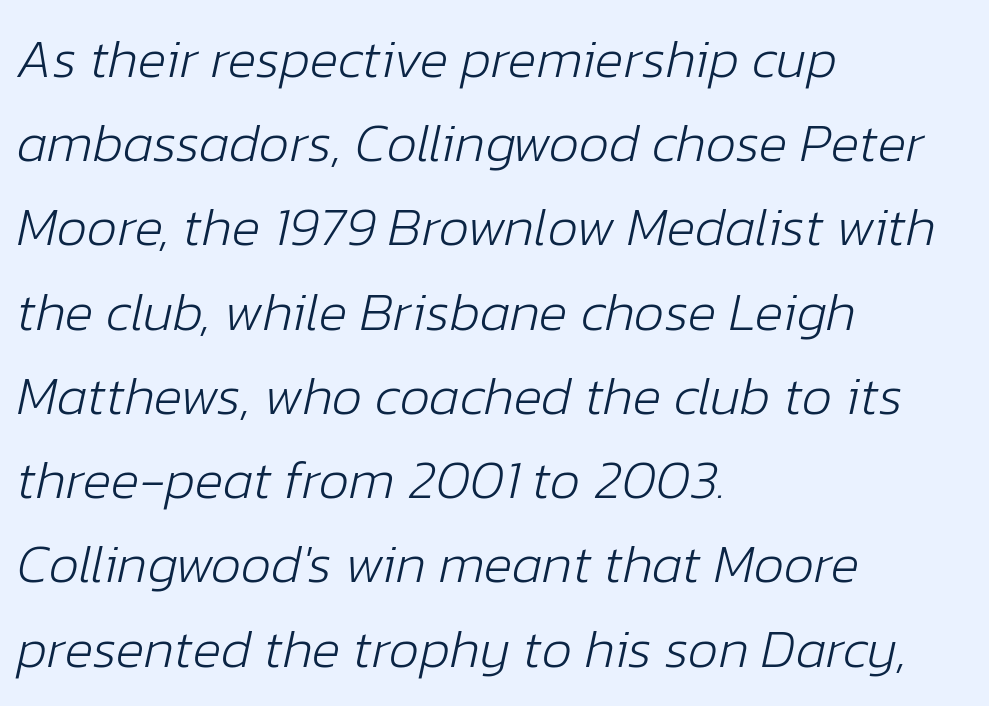
{"italic": "yes", "lean": "right", "slant_degrees": 12, "bold": "no", "weight": "light", "width": "normal", "stroke_contrast": "low", "x_height": "medium", "monospaced": "no", "underline": "no", "align": "left", "line_spacing": "normal", "line_spacing_ratio": 1.56, "letter_spacing": "normal", "letter_spacing_em": 0.0, "glyph_px": 54}
